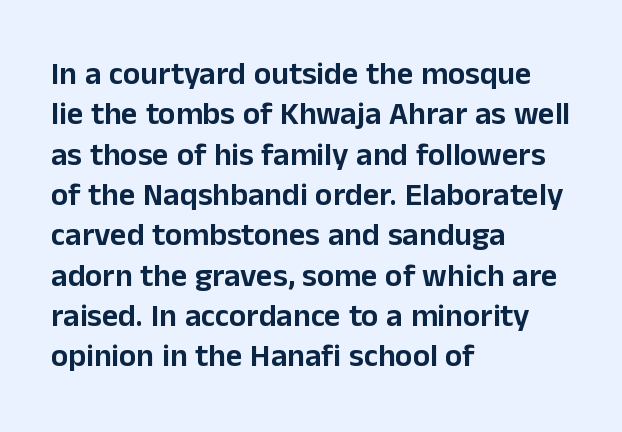
{"serif": "no", "italic": "no", "width": "normal", "stroke_contrast": "low", "x_height": "medium", "monospaced": "no", "underline": "no", "align": "left", "line_spacing": "normal", "line_spacing_ratio": 1.26, "letter_spacing": "normal", "letter_spacing_em": 0.0, "glyph_px": 32}
